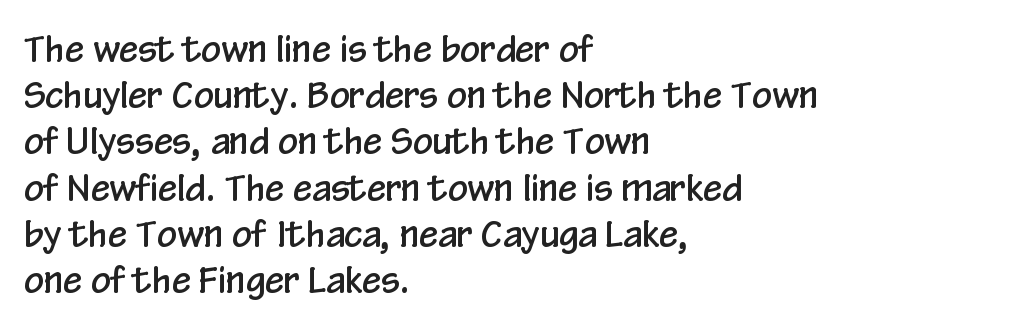
Think of a printed novel: that variable character pitch is what you see here. Typeset ragged right — the left edge is the straight one. Lines of text with bare space underneath. In terms of letterspacing, this is plain default setting. This sample keeps an unexceptional amount of space between lines.
